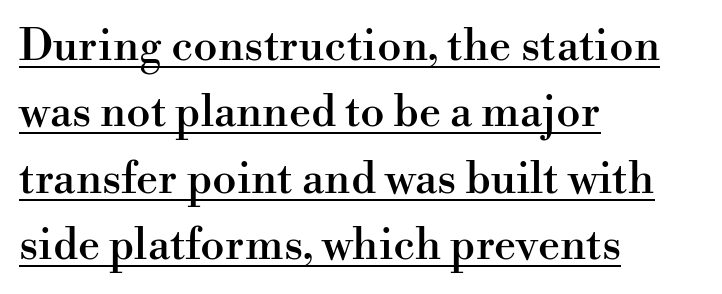
The block of text has a typical density, with ordinary space between rows. Descenders here cross a horizontal rule under the line. The axis of the letterforms is exactly vertical. Glyph-to-glyph distance matches everyday printed text. The passage shown is typed in a proportional face where columns would drift. The rendering anchors every line to the left-hand side.
